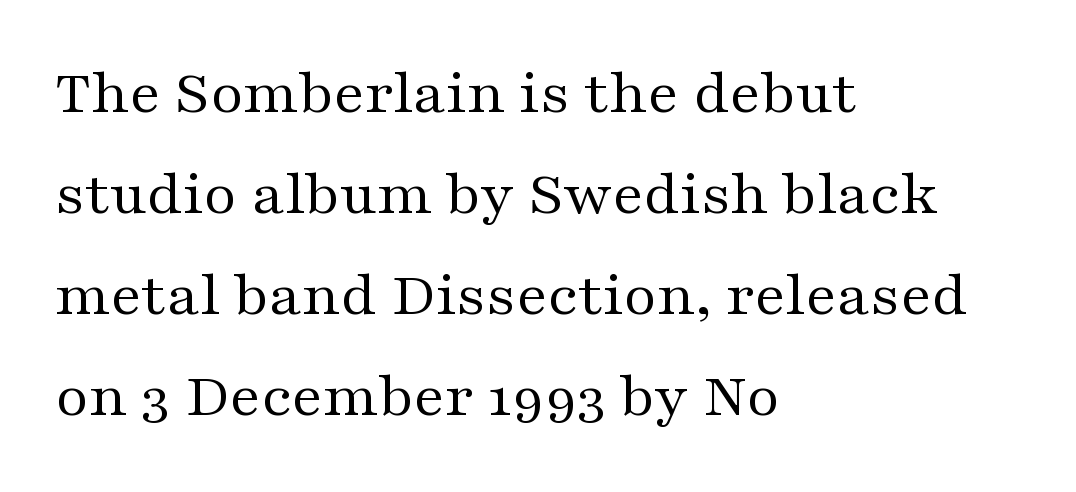
These lines stack with their left ends in a neat column. Unmarked baselines from the first word to the last. This sample has the flowing, uneven cadence of proportional lettering. Leading matches the norm, producing a regular column. The specimen reads as upright at a glance.
